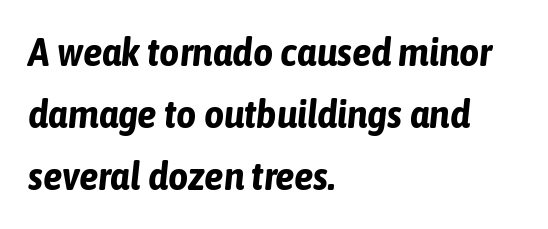
{"italic": "yes", "lean": "right", "slant_degrees": 6, "bold": "yes", "weight": "bold", "width": "condensed", "stroke_contrast": "low", "x_height": "medium", "monospaced": "no", "underline": "no", "align": "left", "line_spacing": "normal", "line_spacing_ratio": 1.59, "letter_spacing": "normal", "letter_spacing_em": 0.0, "glyph_px": 39}
